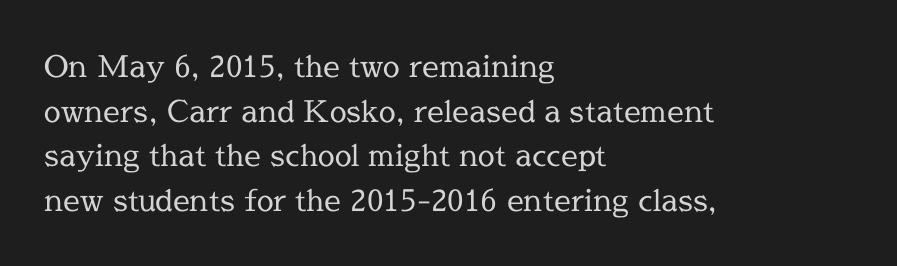
{"serif": "yes", "italic": "no", "bold": "no", "weight": "regular", "width": "normal", "x_height": "medium", "monospaced": "no", "underline": "no", "align": "left", "line_spacing": "normal", "line_spacing_ratio": 1.49, "letter_spacing": "normal", "letter_spacing_em": 0.0, "glyph_px": 30}
